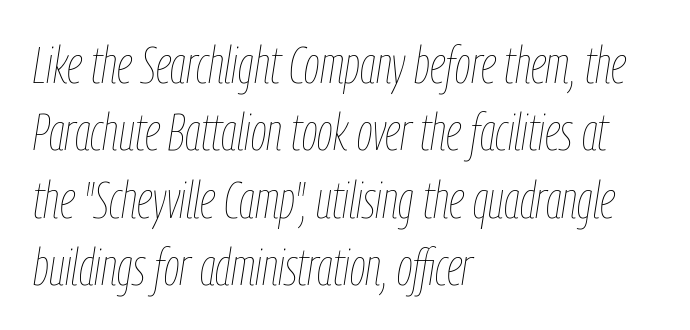
Q: Is the text bold? A: No.
Q: Is the text italic (slanted)? A: Yes, it leans right by about 9 degrees.
Q: Is the text underlined? A: No.
Q: How is the paragraph aligned? A: Left-aligned.
Q: Is the spacing between letters normal or unusually wide? A: Normal.
Q: Is the spacing between lines tight, normal or loose? A: Normal.
Q: Width (condensed, normal, or wide)? A: Condensed.
Q: Stroke contrast? A: Low.
Q: x-height? A: Medium.
Q: Monospaced? A: No.
